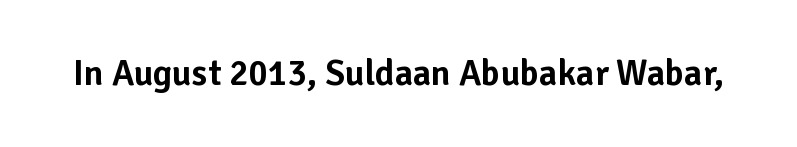
Q: Is the text italic (slanted)? A: No, it is upright.
Q: Is the typeface a serif or a sans-serif typeface? A: Sans-serif.
Q: Is the text underlined? A: No.
Q: Is the spacing between letters normal or unusually wide? A: Normal.
Q: Width (condensed, normal, or wide)? A: Normal.
Q: Stroke contrast? A: Low.
Q: x-height? A: Medium.
Q: Monospaced? A: No.
